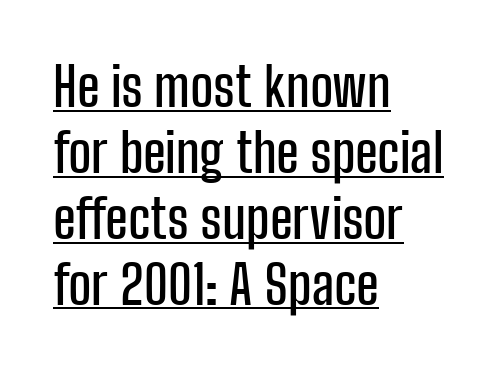
{"serif": "no", "italic": "no", "width": "condensed", "stroke_contrast": "low", "x_height": "medium", "monospaced": "no", "underline": "yes", "align": "left", "line_spacing_ratio": 1.22, "letter_spacing": "normal", "letter_spacing_em": 0.0, "glyph_px": 54}
